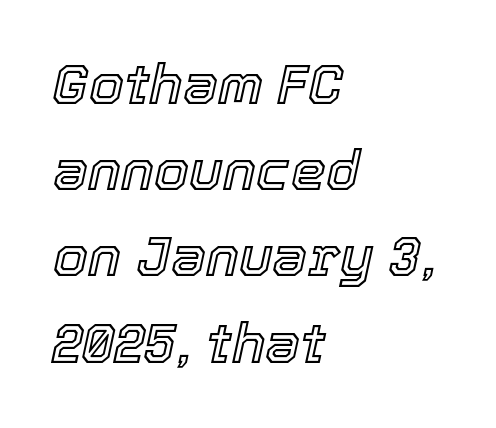
Nobody touched the tracking dial on this one. Vertically, the passage feels balanced, rows spaced as you'd expect. Descender tails drop into unmarked territory. You could not count columns in this text — the font is proportionally spaced.
